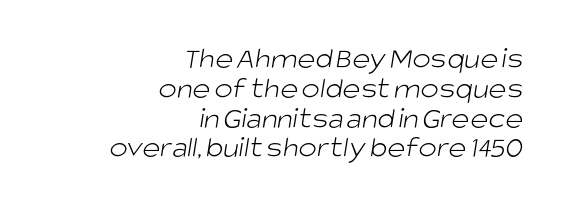
{"serif": "no", "bold": "no", "weight": "light", "width": "normal", "stroke_contrast": "low", "x_height": "large", "monospaced": "no", "underline": "no", "align": "right", "line_spacing": "tight", "line_spacing_ratio": 0.96, "letter_spacing": "normal", "letter_spacing_em": 0.0, "glyph_px": 31}
